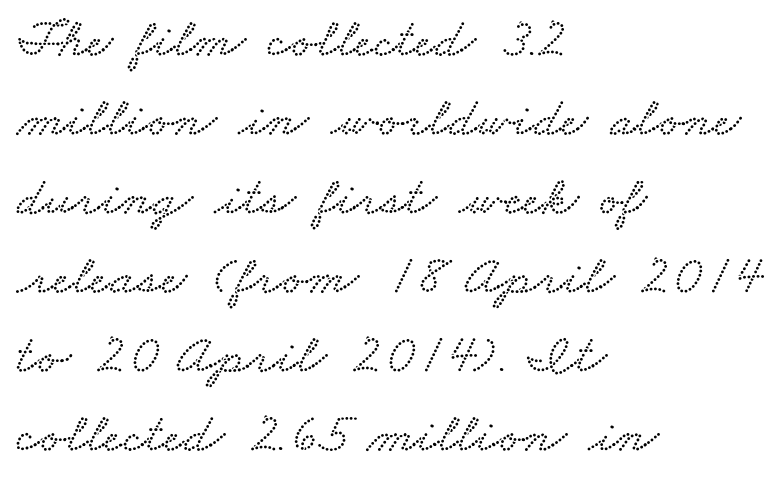
{"width": "wide", "stroke_contrast": "low", "x_height": "small", "monospaced": "no", "underline": "no", "align": "left", "line_spacing": "normal", "line_spacing_ratio": 1.41, "letter_spacing": "normal", "letter_spacing_em": 0.0, "glyph_px": 56}
